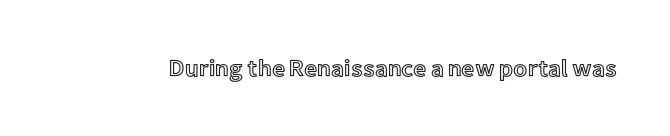
{"italic": "no", "underline": "no", "letter_spacing": "normal", "letter_spacing_em": 0.0, "glyph_px": 23}
